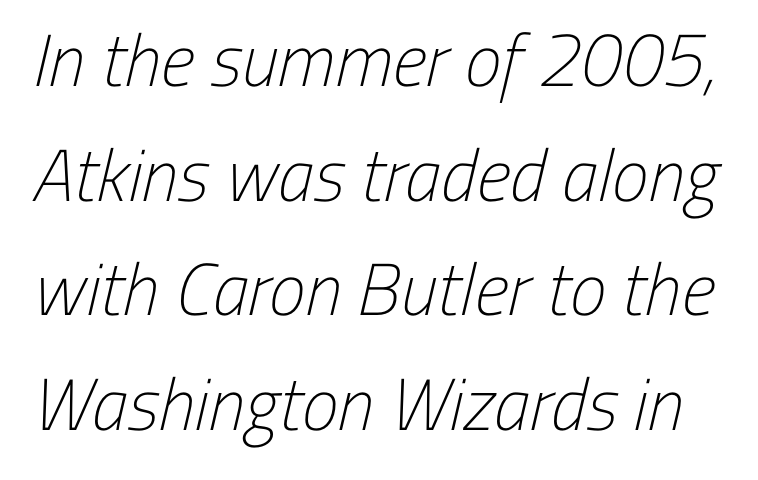
You could not count columns in this text — the font is proportionally spaced. Is the stroke heavy? The answer is a plain regular-or-lighter. Inter-character spacing is left at the font's built-in metrics. If you measured baseline to baseline, you'd find a middling distance.
